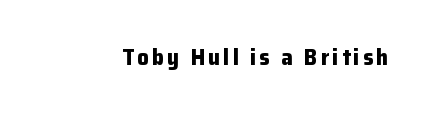
The image shows 23 px bold type, upright; set not underlined.
